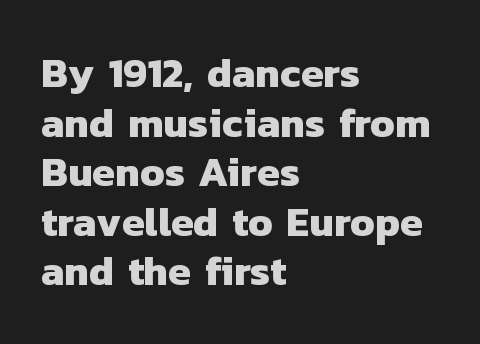
Unlike a traditional serif, this face leaves its strokes unadorned. Is the block centered? No — it sits flush against the left margin. Plain, unruled lines of type. The font is running at its bold setting. Spacing verdict: proportional, widths tailored to each character. A typesetter would call this zero additional tracking.
